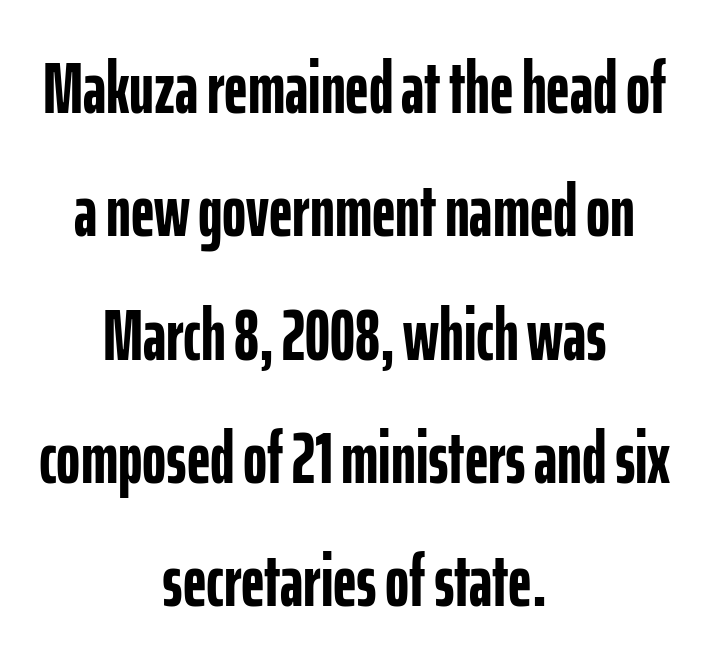
Spacing between characters is what you'd get straight out of the box. Each letter keeps its own natural width here, so spacing adapts to shape. The gap between lines stays unmarked. Each new line begins a customary step beneath the previous one. Bold? Absolutely — the strokes are thick and heavy. The specimen reads as upright at a glance.
